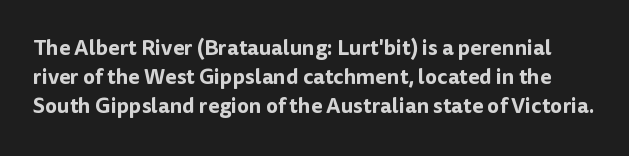
The image shows 21 px text type, upright; set normal line spacing (1.39x), normal letter spacing, not underlined.
